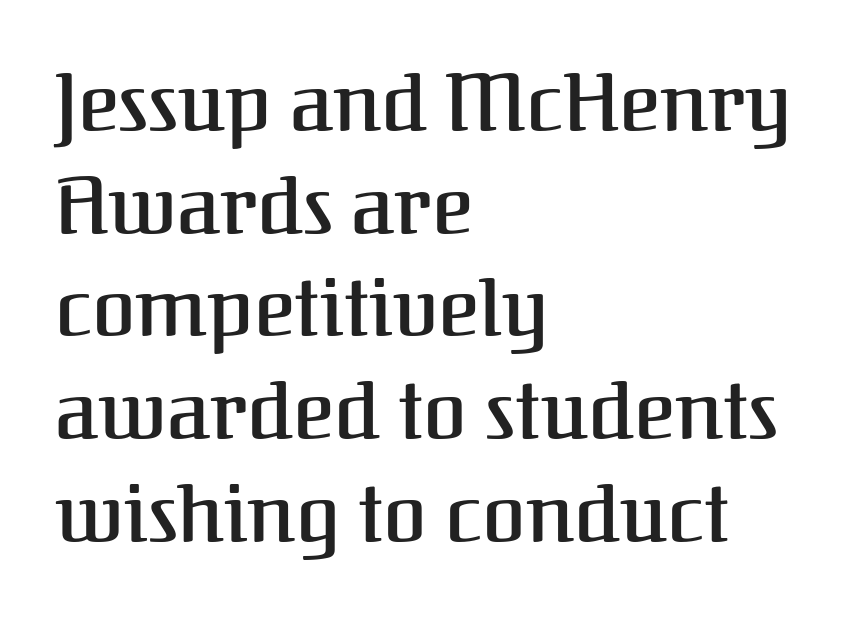
Q: Is the text italic (slanted)? A: No, it is upright.
Q: Is the typeface a serif or a sans-serif typeface? A: Serif.
Q: Is the text underlined? A: No.
Q: How is the paragraph aligned? A: Left-aligned.
Q: Is the spacing between letters normal or unusually wide? A: Normal.
Q: Is the spacing between lines tight, normal or loose? A: Normal.
Q: Width (condensed, normal, or wide)? A: Normal.
Q: Stroke contrast? A: Medium.
Q: x-height? A: Medium.
Q: Monospaced? A: No.
